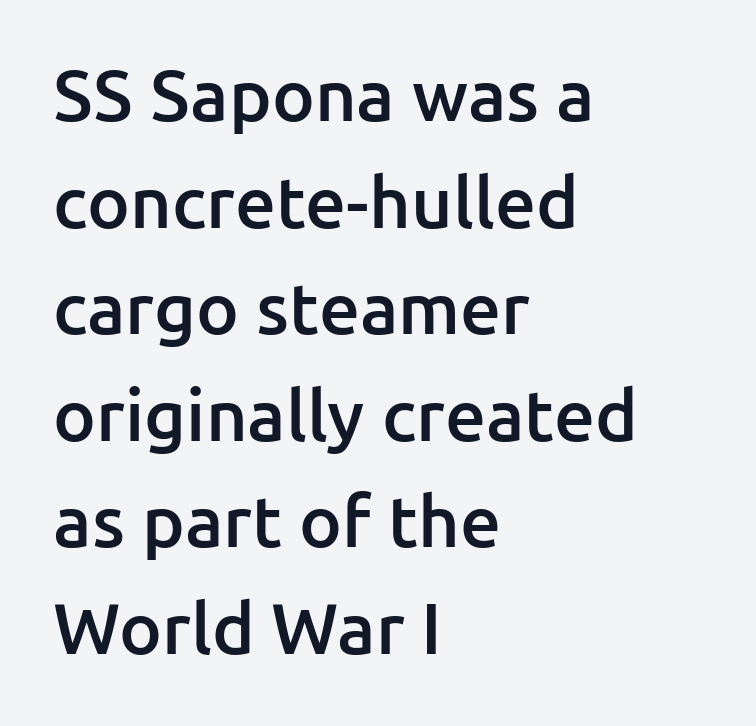
Q: Is the text bold? A: Semi-bold.
Q: Is the text italic (slanted)? A: No, it is upright.
Q: Is the typeface a serif or a sans-serif typeface? A: Sans-serif.
Q: Is the text underlined? A: No.
Q: How is the paragraph aligned? A: Left-aligned.
Q: Is the spacing between letters normal or unusually wide? A: Normal.
Q: Is the spacing between lines tight, normal or loose? A: Normal.
Q: Width (condensed, normal, or wide)? A: Normal.
Q: Stroke contrast? A: Low.
Q: x-height? A: Medium.
Q: Monospaced? A: No.
